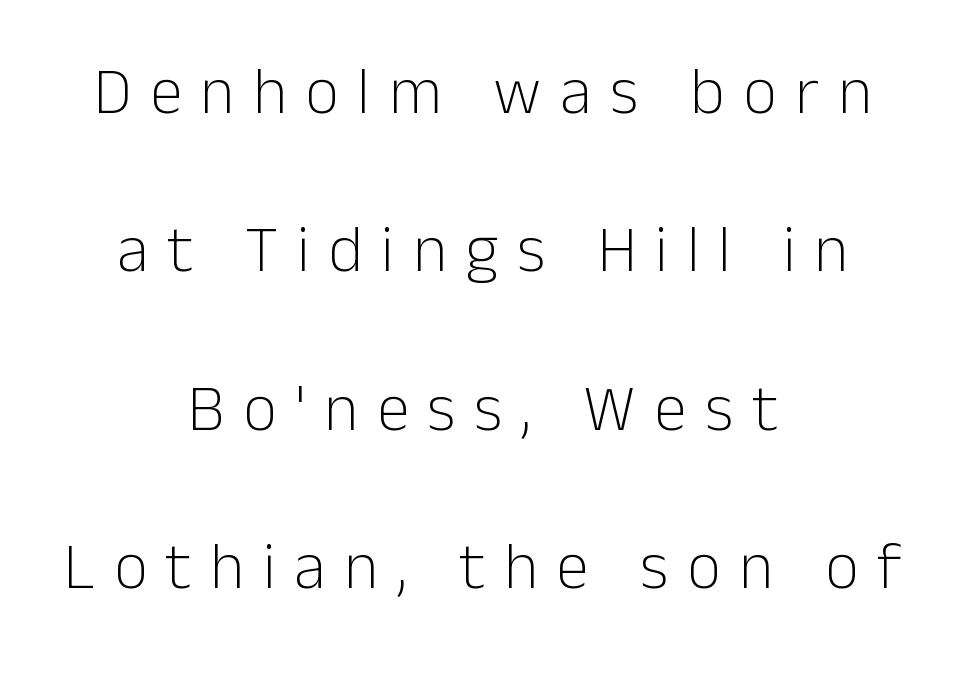
{"serif": "no", "italic": "no", "bold": "no", "weight": "light", "width": "normal", "stroke_contrast": "low", "x_height": "medium", "monospaced": "no", "underline": "no", "align": "center", "line_spacing": "loose", "line_spacing_ratio": 2.4, "letter_spacing": "wide", "letter_spacing_em": 0.28, "glyph_px": 66}
